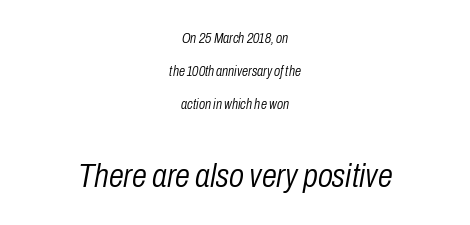
The image shows 34 px light, condensed type, italic (leaning right); set centered, loose line spacing (2.37x), normal letter spacing, not underlined; the second (bottom) block is 2.43x larger; low stroke contrast and a medium x-height.
